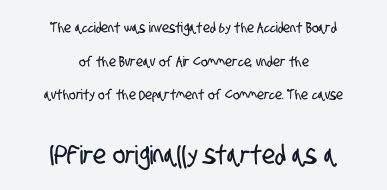
The image shows 26 px text type; set centered, loose line spacing (2.41x), normal letter spacing, not underlined; the second (bottom) block is 1.86x larger.
